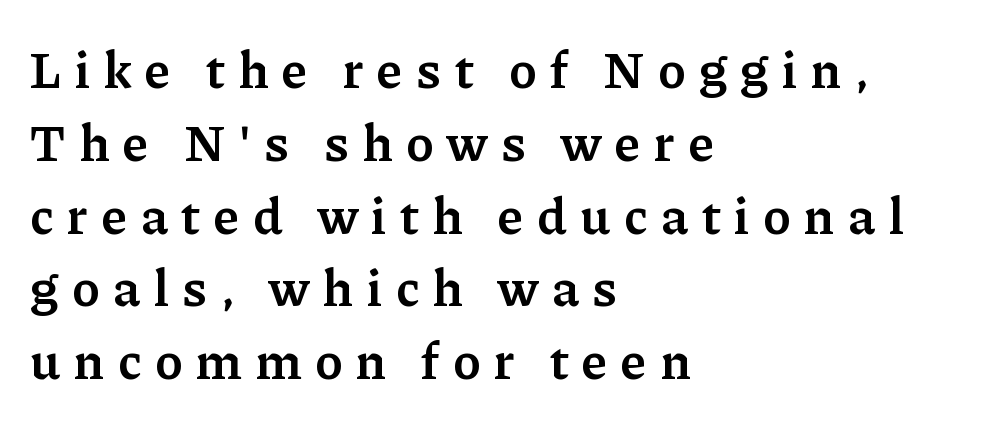
The string is rendered with underlining switched off. Is the block centered? No — it sits flush against the left margin. The letters advance in unequal steps, a hallmark of proportional type. Successive baselines arrive at the customary interval. The designer went with a serif here, giving each stem small feet.
